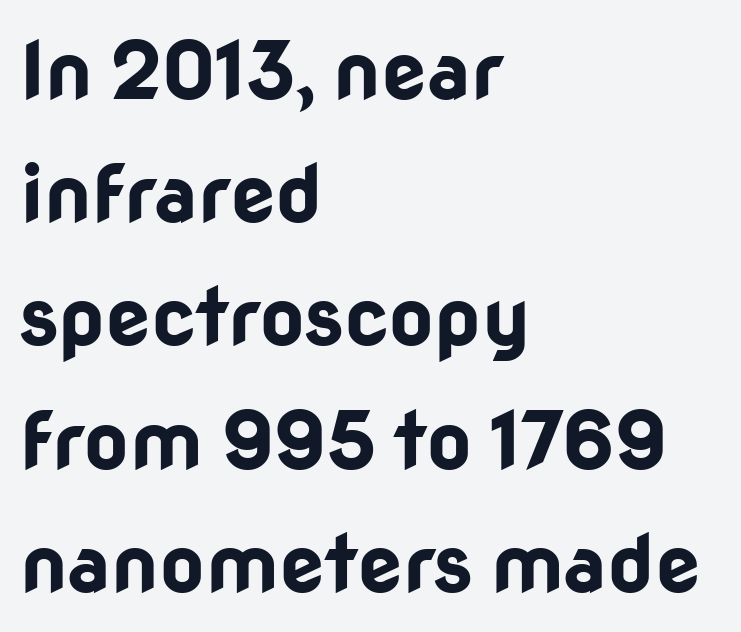
How would I describe the line gaps? Plain and ordinary. Characters follow at the spacing the type designer built in. Spacing verdict: proportional, widths tailored to each character. Every character sits straight up, as roman type does. Serifs: no, the terminals of the letterforms are clean. Does the copy run flush right? No — it runs flush left.
